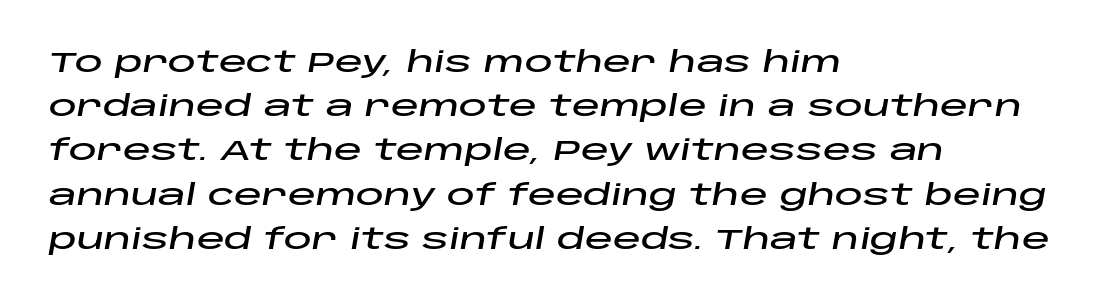
How would I describe the line gaps? Plain and ordinary. Is the block centered? No — it sits flush against the left margin. Would a proofreader flag this as italicized? Yes. Each word holds together tightly as a unit, with standard inter-letter gaps.
